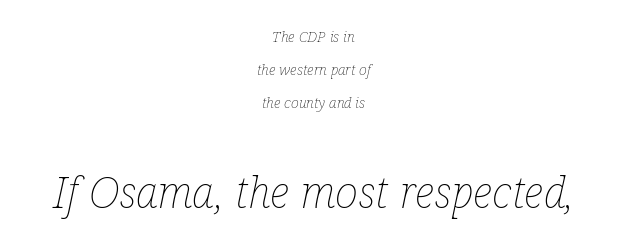
{"italic": "yes", "lean": "right", "slant_degrees": 12, "bold": "no", "weight": "thin", "width": "condensed", "stroke_contrast": "low", "x_height": "medium", "monospaced": "no", "underline": "no", "align": "center", "line_spacing": "loose", "line_spacing_ratio": 2.21, "letter_spacing": "normal", "letter_spacing_em": 0.0, "larger_block": "second", "size_ratio": 2.93, "glyph_px": 44}
